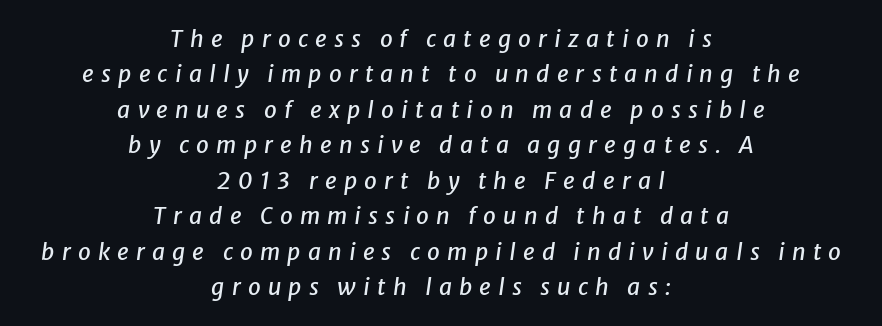
Reading down the block, each line starts at a different indent, mirrored at its end. The line-height multiplier appears to be the usual default. Observe the lean: these are italic letterforms. The type is letterspaced generously, with wide tracking. A bare baseline throughout the passage.
